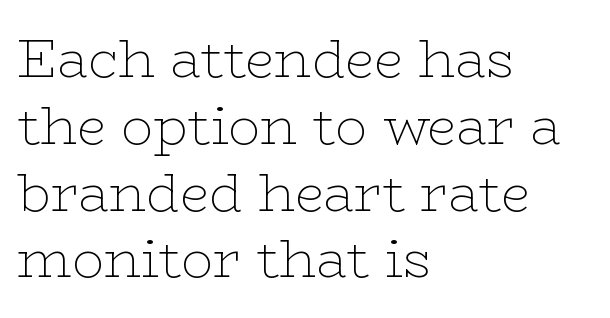
Letters have the restrained weight of plain body copy at most. The lettering holds an erect, upright posture throughout. Has an underline been added? It has not. The face used here is proportionally spaced, like ordinary book or web type.
